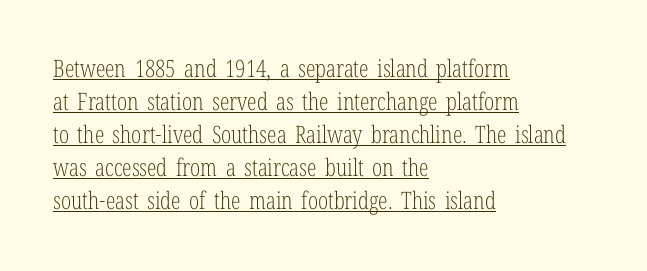
{"italic": "no", "bold": "no", "underline": "yes", "align": "left", "line_spacing": "normal", "line_spacing_ratio": 1.38, "letter_spacing": "normal", "letter_spacing_em": 0.0, "glyph_px": 24}
